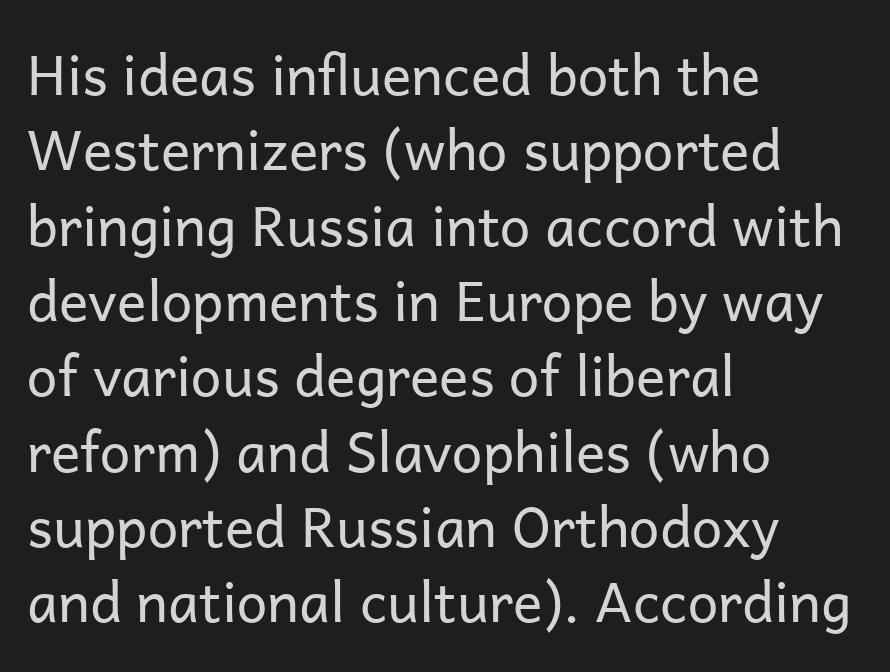
The string is rendered with underlining switched off. The characters display no serif detailing; their extremities are plain. Words appear dense and cohesive because spacing is normal. How would I describe the line gaps? Plain and ordinary.
